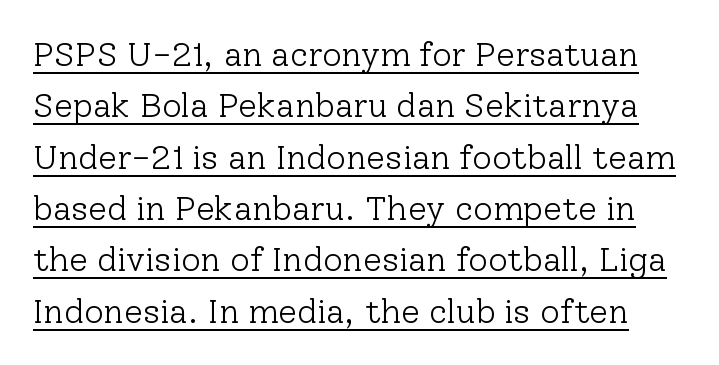
{"serif": "yes", "italic": "no", "bold": "no", "weight": "light", "width": "normal", "stroke_contrast": "low", "x_height": "medium", "monospaced": "no", "underline": "yes", "line_spacing": "normal", "line_spacing_ratio": 1.51, "letter_spacing": "normal", "letter_spacing_em": 0.0, "glyph_px": 34}
